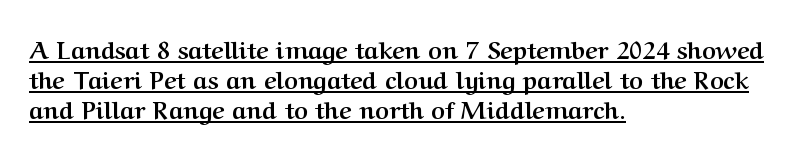
Teacher's note: observe the even left margin — that is flush-left alignment. The rendering uses the underline text-decoration. Set as a true bold cut, around the 700 mark. Observe the ordinary spacing: letters are neighbours, not strangers. Do the letters lean? They stand straight.
